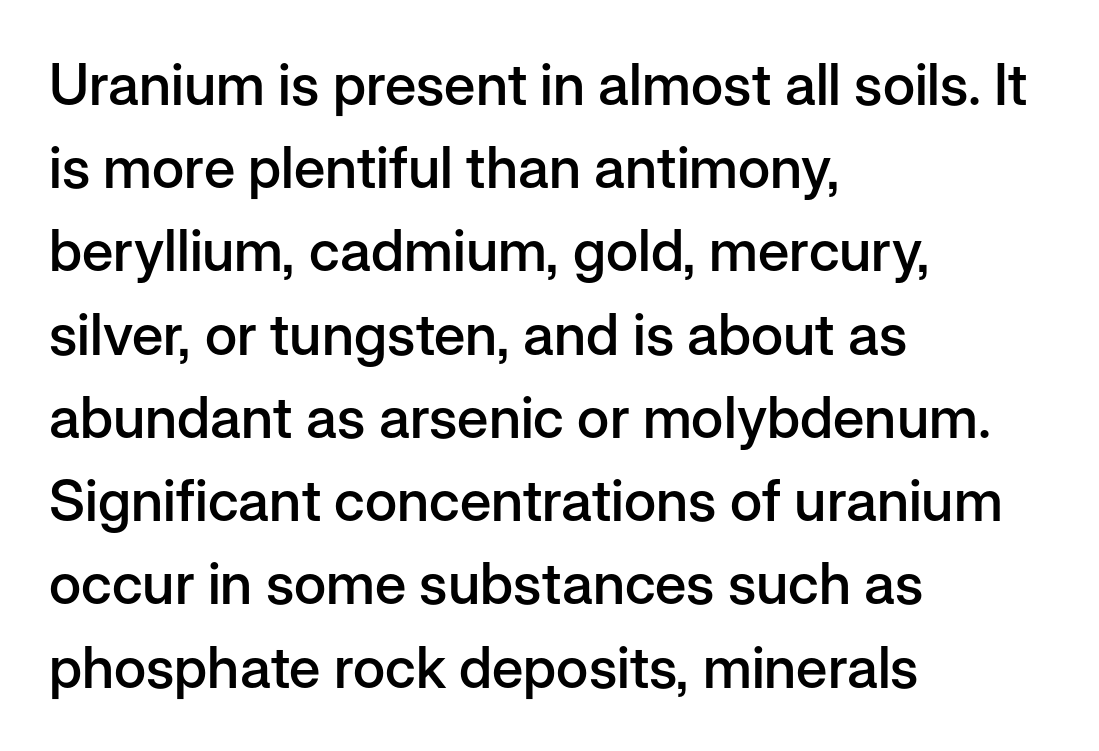
Posture: straight, roman, zero tilt. One-word summary of the alignment: left. Clear beneath every line of the passage. Is this a fixed-width face? No — the glyphs have proportional, varying widths. Caption: standard tracking, unaltered.
